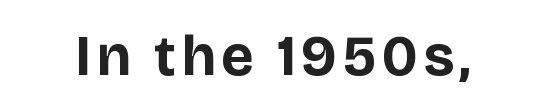
{"serif": "no", "italic": "no", "bold": "yes", "weight": "bold", "width": "normal", "stroke_contrast": "low", "x_height": "large", "monospaced": "no", "underline": "no", "glyph_px": 57}
